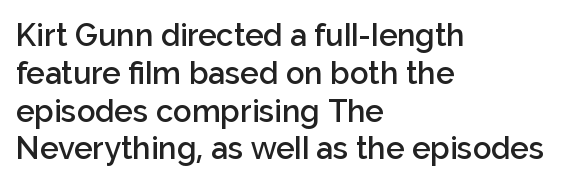
Q: Is the text bold? A: Semi-bold.
Q: Is the text italic (slanted)? A: No, it is upright.
Q: Is the typeface a serif or a sans-serif typeface? A: Sans-serif.
Q: Is the text underlined? A: No.
Q: How is the paragraph aligned? A: Left-aligned.
Q: Is the spacing between letters normal or unusually wide? A: Normal.
Q: Width (condensed, normal, or wide)? A: Normal.
Q: Stroke contrast? A: Low.
Q: x-height? A: Medium.
Q: Monospaced? A: No.
